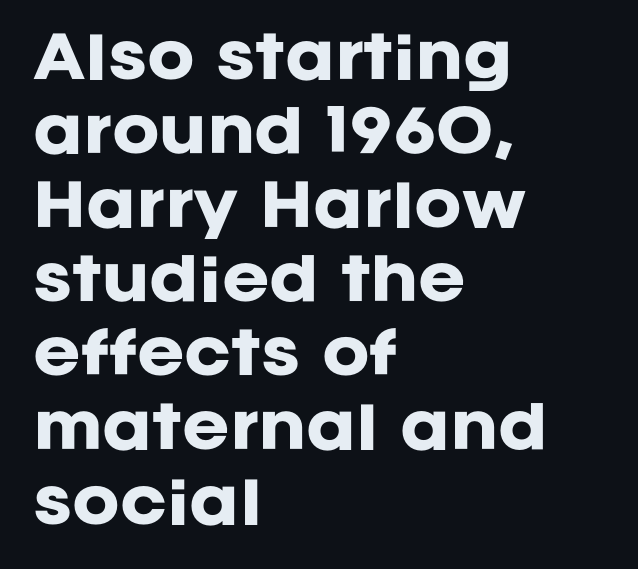
The image shows 57 px heavy sans-serif type, upright; set left-aligned, normal line spacing (1.3x), normal letter spacing, not underlined; low stroke contrast and a large x-height.
